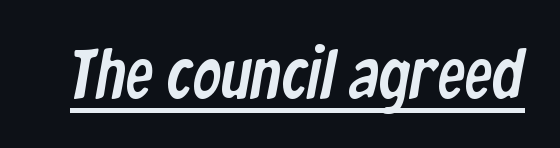
Varying glyph widths throughout — classic text-font behaviour. Observe the absence of serifs on each vertical stroke in this sample. The string is rendered with underlining switched on. How are the letters spaced? Ordinarily, with no added tracking.
